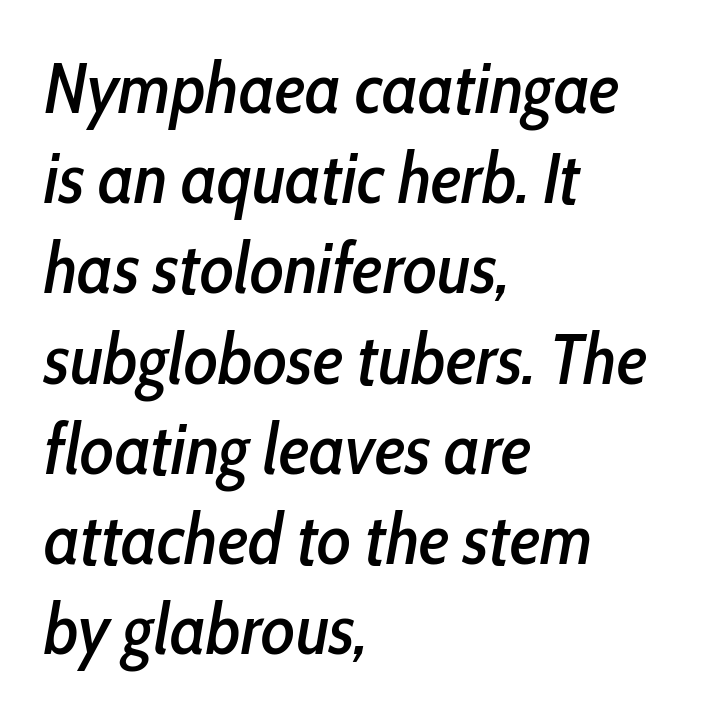
Q: Is the text italic (slanted)? A: Yes, it leans right by about 10 degrees.
Q: Is the text underlined? A: No.
Q: How is the paragraph aligned? A: Left-aligned.
Q: Is the spacing between letters normal or unusually wide? A: Normal.
Q: Is the spacing between lines tight, normal or loose? A: Normal.
Q: Width (condensed, normal, or wide)? A: Condensed.
Q: Stroke contrast? A: Low.
Q: x-height? A: Medium.
Q: Monospaced? A: No.
